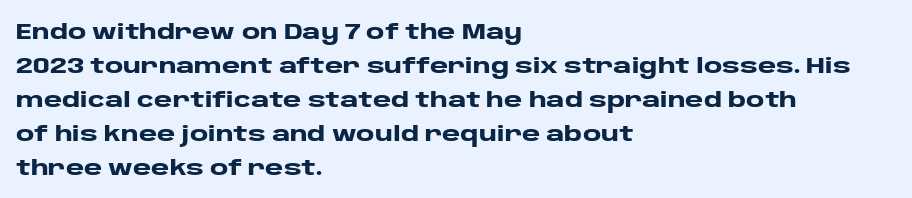
The image shows 22 px bold type, upright; set left-aligned, normal line spacing (1.55x), normal letter spacing, not underlined.
